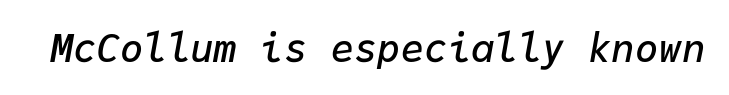
Q: Is the text bold? A: Semi-bold.
Q: Is the text italic (slanted)? A: Yes, it leans right by about 9 degrees.
Q: Is the text underlined? A: No.
Q: Is the spacing between letters normal or unusually wide? A: Normal.
Q: Width (condensed, normal, or wide)? A: Normal.
Q: Stroke contrast? A: Low.
Q: x-height? A: Medium.
Q: Monospaced? A: Yes.
